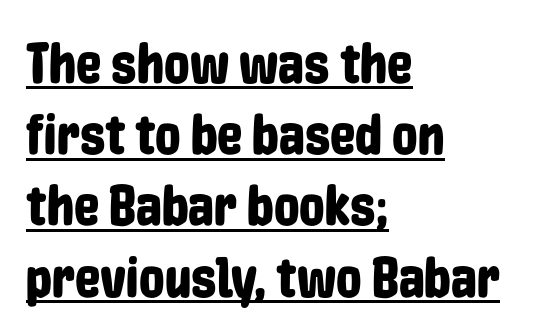
Is the letter spacing exaggerated? No — it looks like the ordinary default. Here the designer chose a conventional face with non-uniform glyph widths. Every row of glyphs begins at an identical x-position on the left. What kind of face is this? One without serifs — a sans. These characters rest on top of a visible drawn line.
